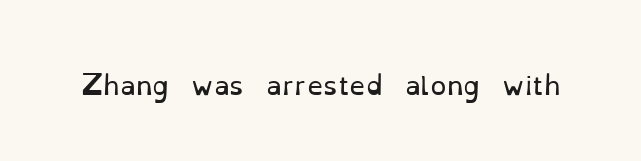
{"italic": "no", "bold": "no", "underline": "no", "letter_spacing": "normal", "letter_spacing_em": 0.0, "glyph_px": 26}
